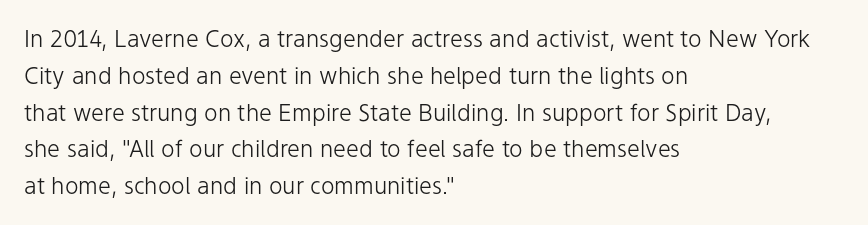
Q: Is the text bold? A: No.
Q: Is the text italic (slanted)? A: No, it is upright.
Q: Is the text underlined? A: No.
Q: How is the paragraph aligned? A: Left-aligned.
Q: Is the spacing between letters normal or unusually wide? A: Normal.
Q: Is the spacing between lines tight, normal or loose? A: Normal.
